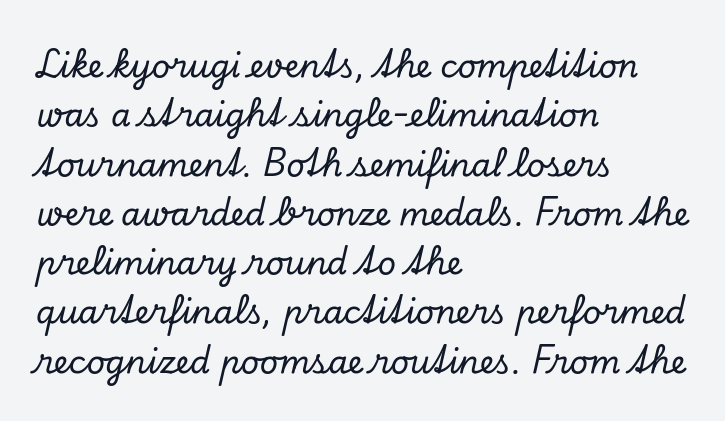
The type is set solid horizontally, with unmodified tracking. The passage is arranged the way most books set body copy — flush left. The passage shown leans; its letterforms are oblique. The letters carry serifs — small finishing strokes at the ends of their stems. Summary of vertical rhythm: regular, with standard interline spacing. Do the characters align in a grid? No, the font is proportional.
